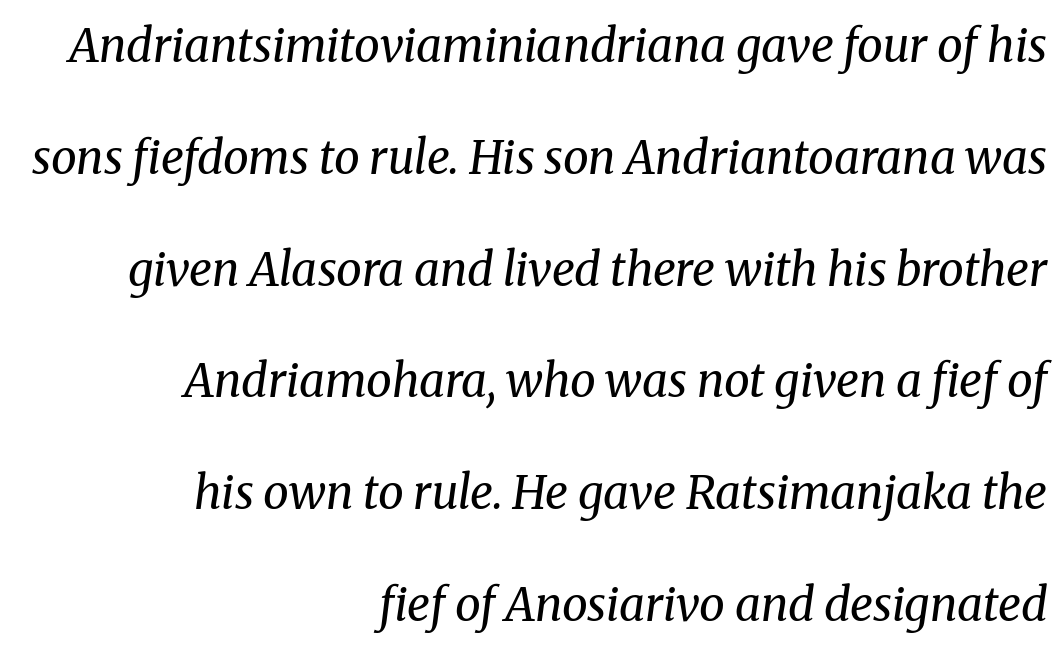
{"serif": "yes", "italic": "yes", "lean": "right", "slant_degrees": 8, "bold": "no", "weight": "regular", "width": "normal", "stroke_contrast": "medium", "x_height": "medium", "monospaced": "no", "underline": "no", "align": "right", "line_spacing": "loose", "line_spacing_ratio": 2.43, "letter_spacing": "normal", "letter_spacing_em": 0.0, "glyph_px": 46}
